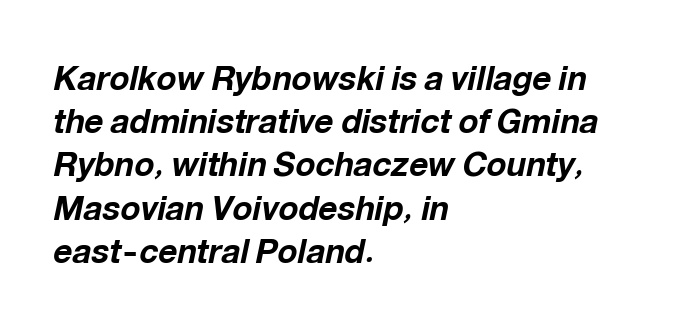
The image shows 33 px bold type, italic (leaning right); set left-aligned, normal line spacing (1.31x), normal letter spacing, not underlined; low stroke contrast and a medium x-height.
